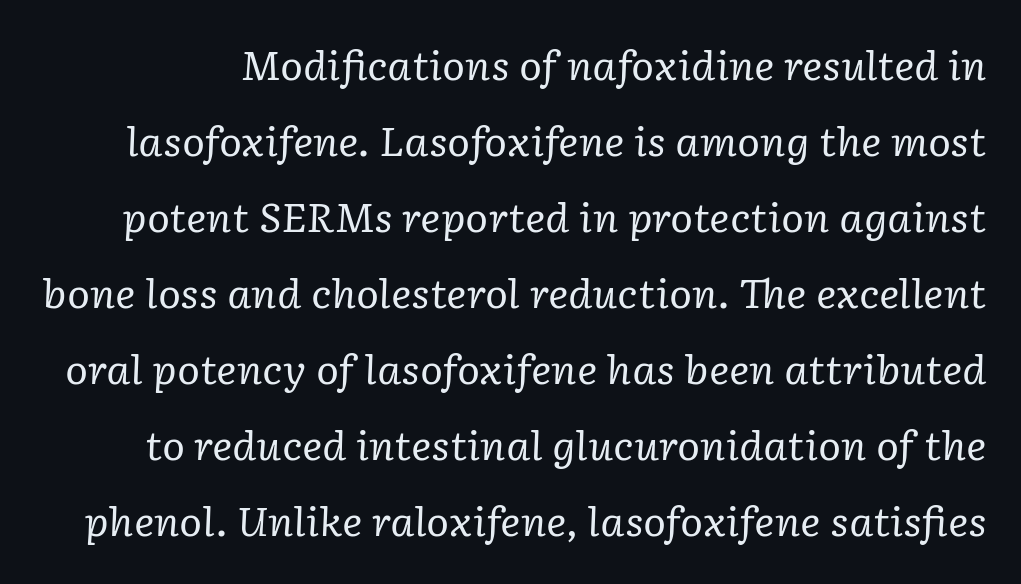
The image shows 39 px regular-weight serif type, italic (leaning right); set loose line spacing (1.95x), normal letter spacing, not underlined; low stroke contrast and a medium x-height.
